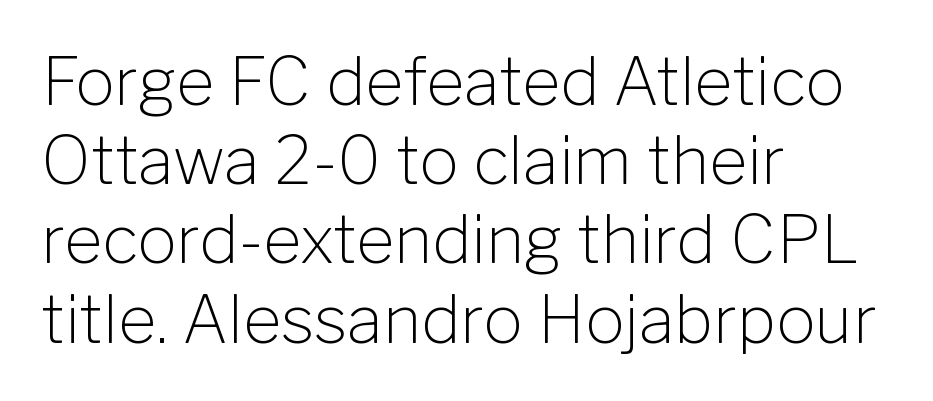
The image shows 66 px light sans-serif type, upright; set left-aligned, line spacing 1.2x, normal letter spacing, not underlined; low stroke contrast and a medium x-height.
